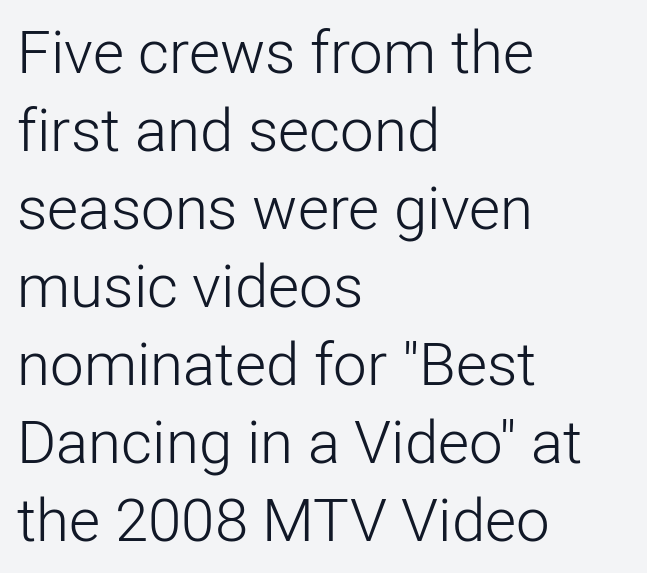
Words appear dense and cohesive because spacing is normal. Weight class: somewhere from thin through regular. Note the varied advance widths — an 'i' is clearly narrower than an 'm'. This is sans-serif lettering, the kind often seen on screens and signage. Leading matches the norm, producing a regular column.
